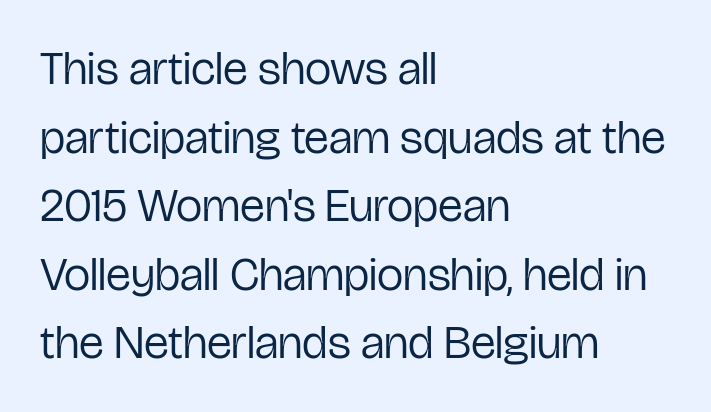
{"serif": "no", "italic": "no", "bold": "no", "weight": "regular", "width": "condensed", "stroke_contrast": "low", "x_height": "medium", "monospaced": "no", "underline": "no", "align": "left", "line_spacing": "normal", "line_spacing_ratio": 1.46, "letter_spacing": "normal", "letter_spacing_em": 0.0, "glyph_px": 47}
